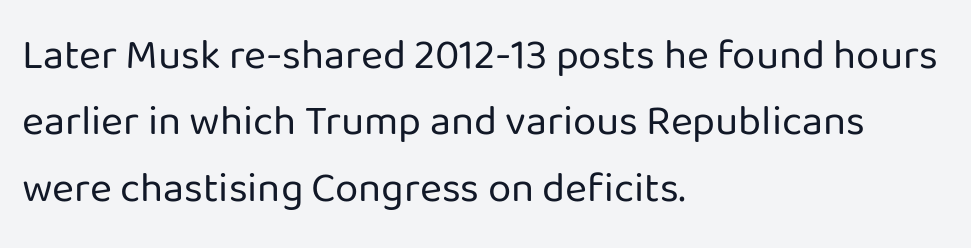
{"serif": "no", "italic": "no", "bold": "no", "weight": "regular", "width": "normal", "stroke_contrast": "low", "x_height": "medium", "monospaced": "no", "underline": "no", "align": "left", "line_spacing": "normal", "line_spacing_ratio": 1.58, "letter_spacing": "normal", "letter_spacing_em": 0.0, "glyph_px": 42}
